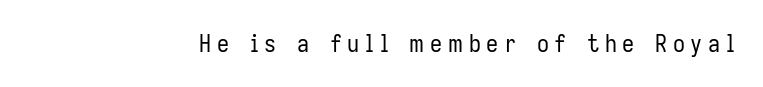
The passage shown is not bold in any degree. The tracking jumps out immediately: characters are airy and widely separated. The typography opts for an upright posture over an oblique one. Beneath every word, the page is bare.
